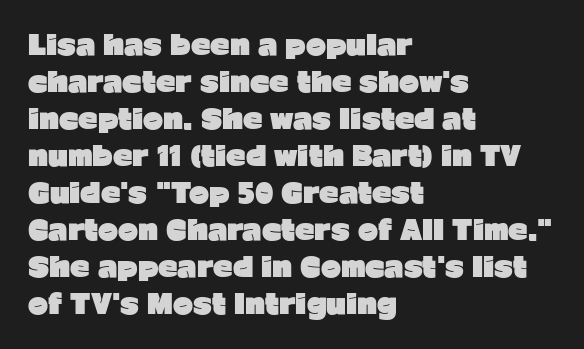
Q: Is the text bold? A: Yes.
Q: Is the text italic (slanted)? A: No, it is upright.
Q: Is the text underlined? A: No.
Q: How is the paragraph aligned? A: Left-aligned.
Q: Is the spacing between letters normal or unusually wide? A: Normal.
Q: Is the spacing between lines tight, normal or loose? A: Normal.
